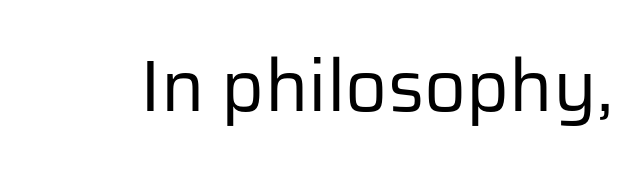
{"serif": "no", "italic": "no", "bold": "no", "weight": "regular", "width": "normal", "stroke_contrast": "low", "x_height": "medium", "monospaced": "no", "underline": "no", "letter_spacing": "normal", "letter_spacing_em": 0.0, "glyph_px": 73}
